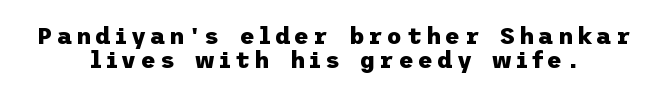
The image shows 23 px bold type, upright; set centered, tight line spacing (1.04x), not underlined.
